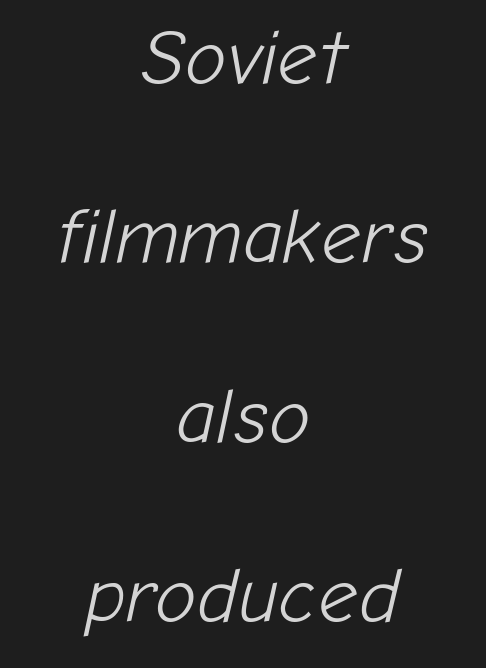
Rule under the text: the space is simply empty. The rendering positions every line midway between the sides. Spacing between characters is what you'd get straight out of the box. An italicized treatment has been applied to the whole sample. Stroke thickness stays within the range of a standard reading face or lighter. Think of a printed novel: that variable character pitch is what you see here.
